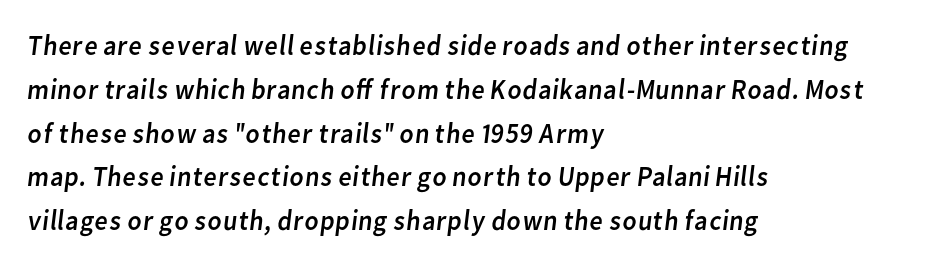
{"serif": "no", "bold": "no", "weight": "regular", "width": "normal", "stroke_contrast": "low", "x_height": "medium", "monospaced": "no", "underline": "no", "align": "left", "line_spacing": "normal", "line_spacing_ratio": 1.51, "letter_spacing": "normal", "letter_spacing_em": 0.0, "glyph_px": 29}
